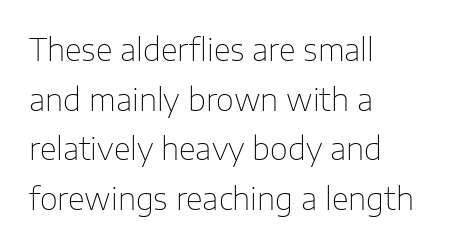
The image shows 31 px thin sans-serif type, upright; set left-aligned, normal line spacing (1.6x), normal letter spacing, not underlined; low stroke contrast and a medium x-height.
